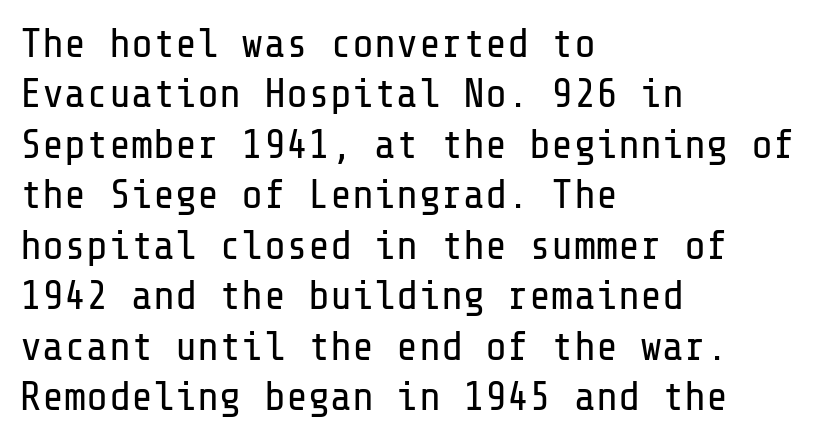
Q: Is the text bold? A: No.
Q: Is the text italic (slanted)? A: No, it is upright.
Q: Is the typeface a serif or a sans-serif typeface? A: Sans-serif.
Q: Is the text underlined? A: No.
Q: How is the paragraph aligned? A: Left-aligned.
Q: Is the spacing between letters normal or unusually wide? A: Normal.
Q: Width (condensed, normal, or wide)? A: Normal.
Q: Stroke contrast? A: Low.
Q: x-height? A: Medium.
